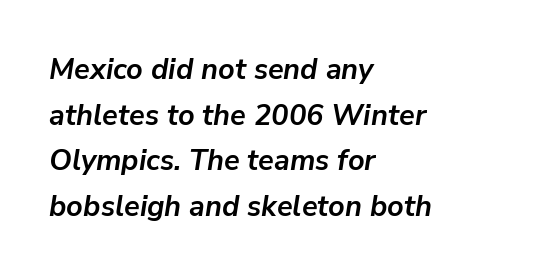
Glance below the letters and you will spot only blank space. Horizontal bands of white between lines are of average thickness. Line beginnings align vertically; line endings do not. Nobody touched the tracking dial on this one. Emphasis by weight is at full strength: bold.
